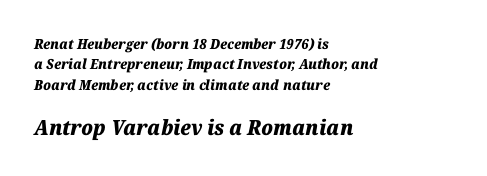
The text block is weighted toward the left margin, trailing off unevenly rightward. The line texture is even and compact thanks to regular tracking. Check under the words: just untouched page. Size hierarchy here favors the trailing block over the leading one. The face used here has the dense, thick strokes of a bold.
